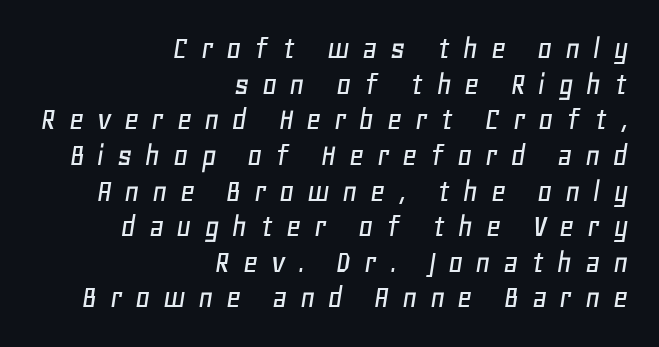
The image shows 33 px text type, italic (leaning right); set right-aligned, tight line spacing (1.08x), unusually wide letter spacing (+0.37 em), not underlined; low stroke contrast and a large x-height.
